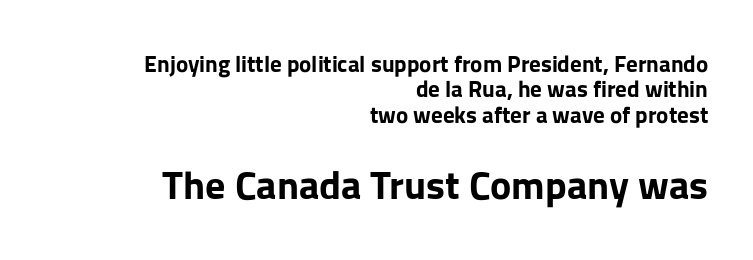
No italicization has been applied; the sample stays upright. Honestly, the rows look squashed on top of each other. The face used here appears at its bigger size in the lower chunk. Bare-footed words on every line. Each letter keeps its own natural width here, so spacing adapts to shape.
